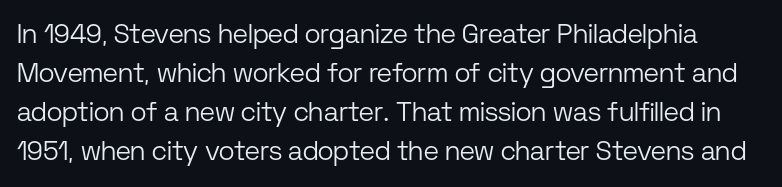
{"italic": "no", "bold": "no", "underline": "no", "line_spacing": "normal", "line_spacing_ratio": 1.44, "letter_spacing": "normal", "letter_spacing_em": 0.0, "glyph_px": 27}
